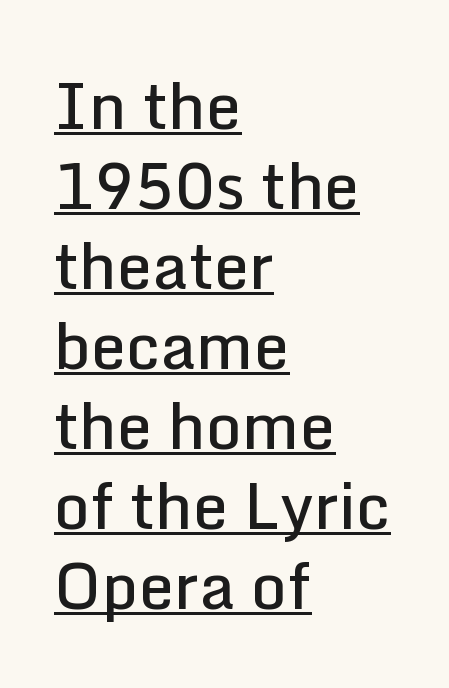
The image shows 63 px semibold sans-serif type, upright; set left-aligned, normal line spacing (1.27x), normal letter spacing, underlined; low stroke contrast and a medium x-height.
